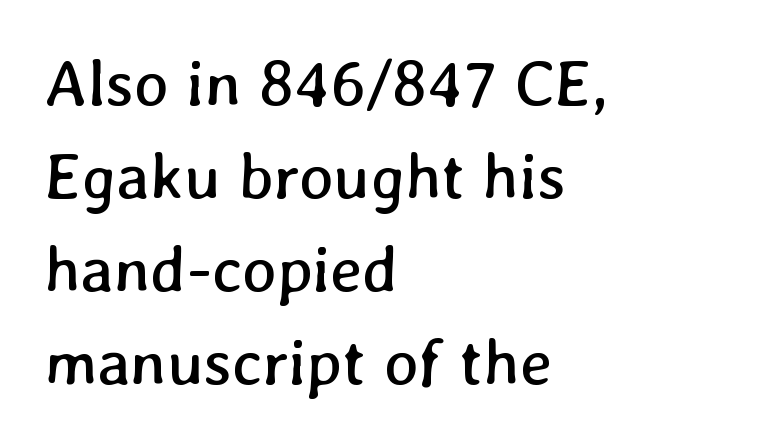
{"bold": "no", "weight": "regular", "width": "normal", "stroke_contrast": "low", "x_height": "medium", "monospaced": "no", "underline": "no", "align": "left", "line_spacing": "normal", "line_spacing_ratio": 1.43, "letter_spacing": "normal", "letter_spacing_em": 0.0, "glyph_px": 65}
